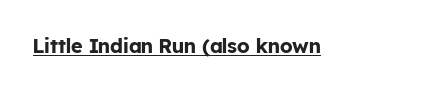
The image shows 20 px bold type, upright; set normal letter spacing, underlined.
